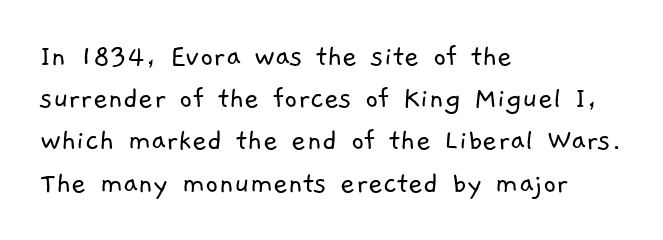
The image shows 32 px light sans-serif type; set left-aligned, normal line spacing (1.32x), normal letter spacing, not underlined; low stroke contrast and a medium x-height.
